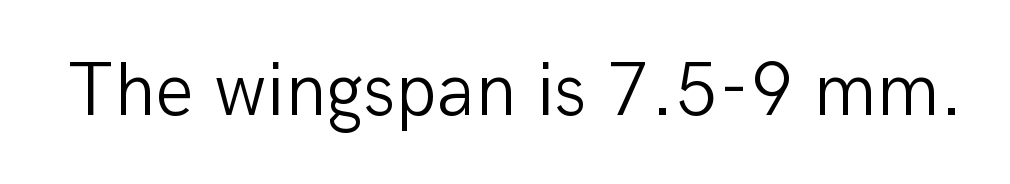
Nothing sits at the stroke ends, so this counts as sans-serif. It's the straight-up-and-down kind of type. Words appear dense and cohesive because spacing is normal. Letters rest on an invisible, unmarked baseline. The letters advance in unequal steps, a hallmark of proportional type. Caption: face not bold, strokes unweighted.
